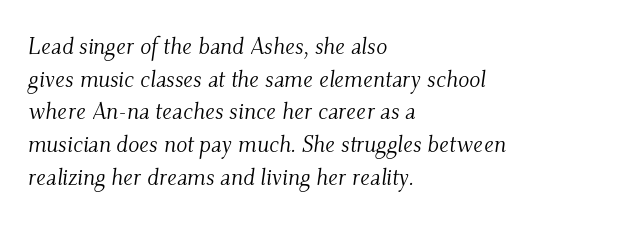
Q: Is the text bold? A: No.
Q: Is the text italic (slanted)? A: Yes, it leans right by about 9 degrees.
Q: Is the text underlined? A: No.
Q: How is the paragraph aligned? A: Left-aligned.
Q: Is the spacing between letters normal or unusually wide? A: Normal.
Q: Is the spacing between lines tight, normal or loose? A: Normal.
